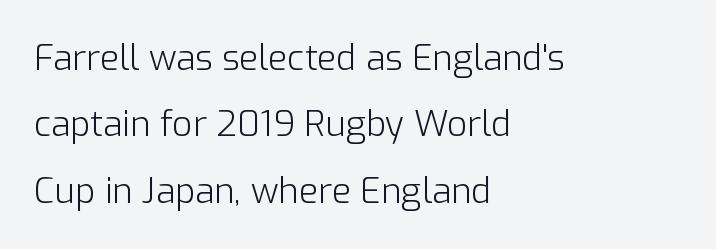
{"serif": "no", "italic": "no", "bold": "no", "weight": "light", "width": "normal", "stroke_contrast": "low", "x_height": "medium", "monospaced": "no", "underline": "no", "align": "left", "line_spacing": "loose", "line_spacing_ratio": 1.9, "letter_spacing": "normal", "letter_spacing_em": 0.0, "glyph_px": 35}
